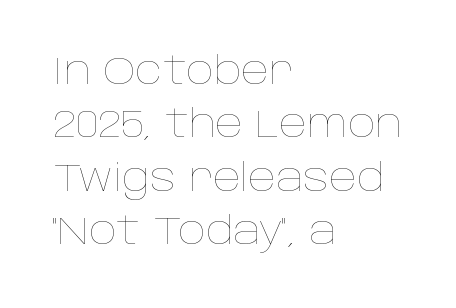
Q: Is the text bold? A: No.
Q: Is the text italic (slanted)? A: No, it is upright.
Q: Is the text underlined? A: No.
Q: How is the paragraph aligned? A: Left-aligned.
Q: Is the spacing between letters normal or unusually wide? A: Normal.
Q: Is the spacing between lines tight, normal or loose? A: Normal.
Q: Width (condensed, normal, or wide)? A: Normal.
Q: Stroke contrast? A: Low.
Q: x-height? A: Large.
Q: Monospaced? A: No.
